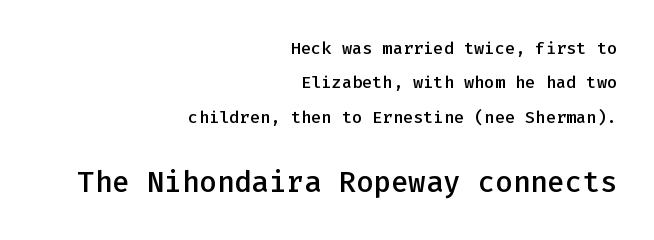
Q: Is the text bold? A: Semi-bold.
Q: Is the text italic (slanted)? A: No, it is upright.
Q: Is the typeface a serif or a sans-serif typeface? A: Sans-serif.
Q: Is the text underlined? A: No.
Q: How is the paragraph aligned? A: Right-aligned.
Q: Is the spacing between letters normal or unusually wide? A: Normal.
Q: Is the spacing between lines tight, normal or loose? A: Loose.
Q: Which block of text is set in a larger size, the first (top) or the second (bottom)? A: The second (bottom) one.
Q: Width (condensed, normal, or wide)? A: Normal.
Q: Stroke contrast? A: Low.
Q: x-height? A: Medium.
Q: Monospaced? A: Yes.
